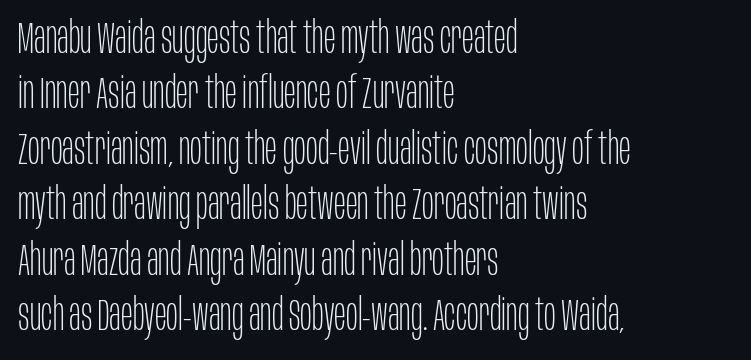
The area under the type is left untouched. Spacing verdict: proportional, widths tailored to each character. Vertically, the passage feels balanced, rows spaced as you'd expect. In terms of letterform style, serifs are entirely absent. The specimen reads as upright at a glance.
